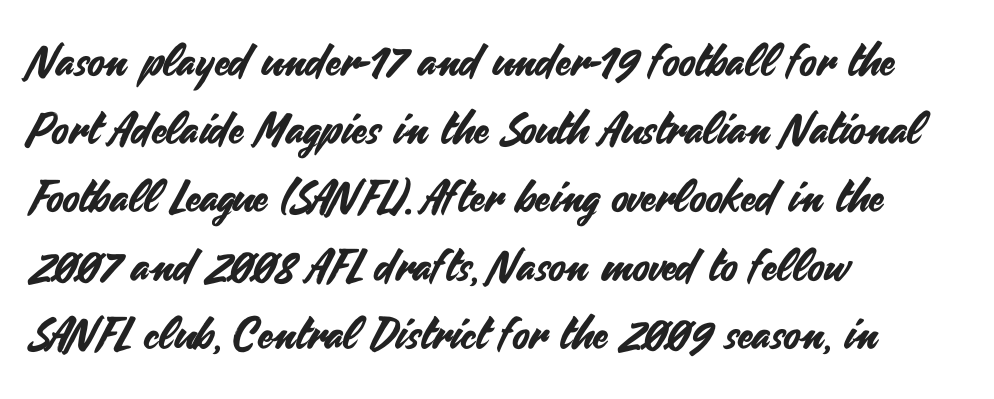
{"serif": "no", "width": "normal", "stroke_contrast": "medium", "x_height": "small", "monospaced": "no", "underline": "no", "align": "left", "line_spacing": "normal", "line_spacing_ratio": 1.55, "letter_spacing": "normal", "letter_spacing_em": 0.0, "glyph_px": 44}
